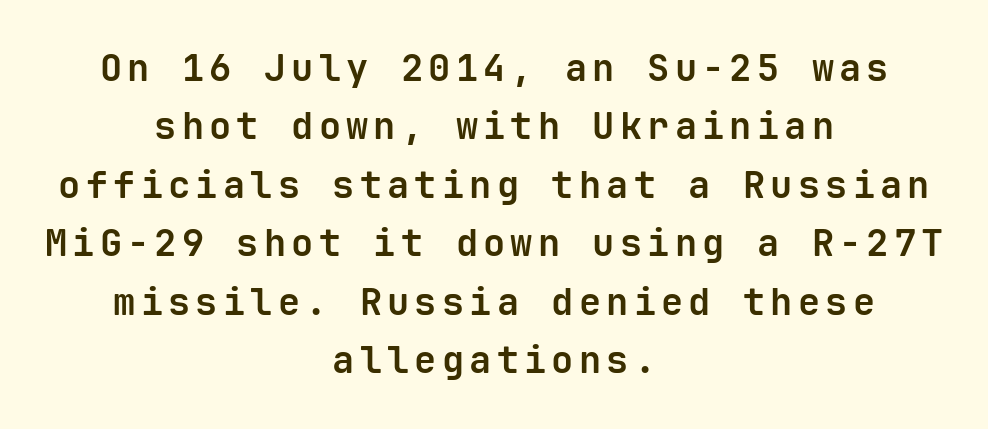
The image shows 37 px bold sans-serif type, upright, monospaced; set centered, normal line spacing (1.58x), not underlined; low stroke contrast and a medium x-height.
